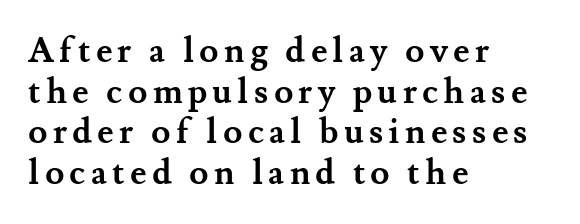
{"serif": "yes", "italic": "no", "bold": "yes", "weight": "semibold", "width": "normal", "stroke_contrast": "medium", "x_height": "small", "monospaced": "no", "underline": "no", "align": "left", "line_spacing_ratio": 1.16, "glyph_px": 35}
